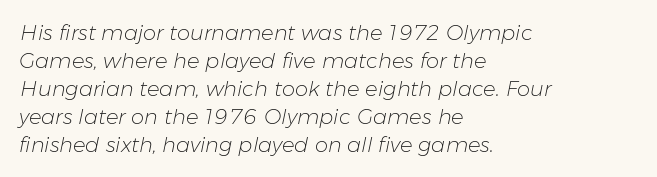
{"italic": "yes", "lean": "right", "slant_degrees": 11, "bold": "no", "underline": "no", "align": "left", "line_spacing": "normal", "line_spacing_ratio": 1.33, "letter_spacing": "normal", "letter_spacing_em": 0.0, "glyph_px": 21}
